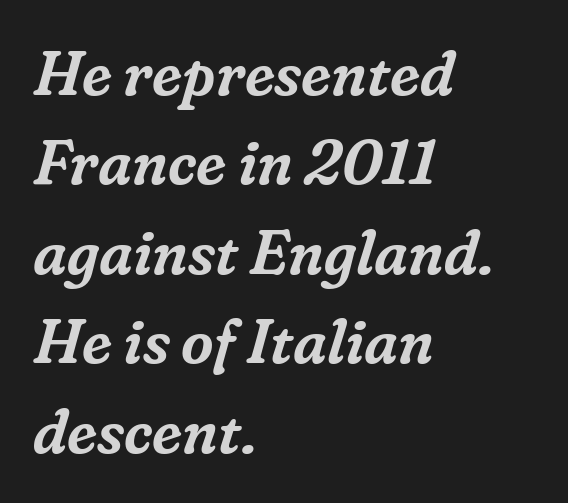
Q: Is the text italic (slanted)? A: Yes, it leans right by about 16 degrees.
Q: Is the typeface a serif or a sans-serif typeface? A: Serif.
Q: Is the text underlined? A: No.
Q: How is the paragraph aligned? A: Left-aligned.
Q: Is the spacing between letters normal or unusually wide? A: Normal.
Q: Is the spacing between lines tight, normal or loose? A: Normal.
Q: Width (condensed, normal, or wide)? A: Normal.
Q: Stroke contrast? A: Low.
Q: x-height? A: Medium.
Q: Monospaced? A: No.
